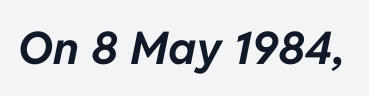
Q: Is the text bold? A: Yes.
Q: Is the text italic (slanted)? A: Yes, it leans right by about 11 degrees.
Q: Is the text underlined? A: No.
Q: Is the spacing between letters normal or unusually wide? A: Normal.
Q: Width (condensed, normal, or wide)? A: Normal.
Q: Stroke contrast? A: Low.
Q: x-height? A: Medium.
Q: Monospaced? A: No.
